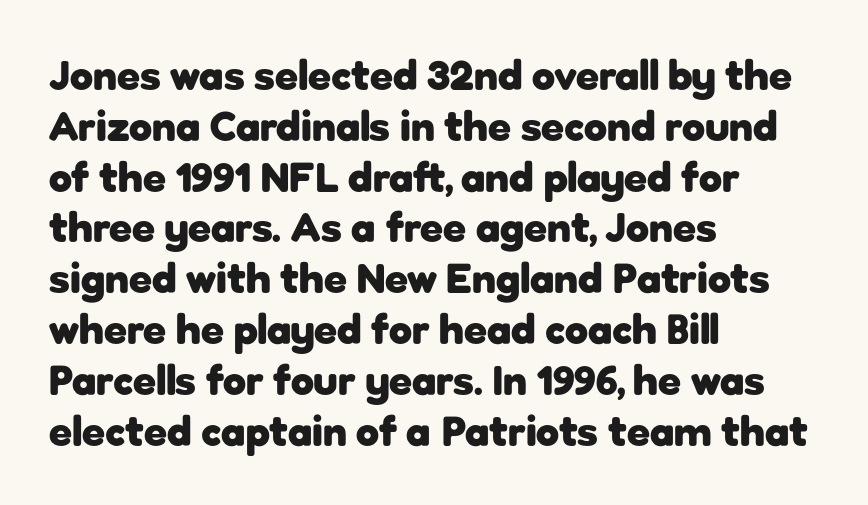
The setting favours the left margin, as ordinary paragraphs usually do. Here the designer chose a conventional face with non-uniform glyph widths. The glyphs in this specimen are sans serif. Rule under the text: the space is simply empty. Honestly, the letter spacing is just normal — you wouldn't notice it.
